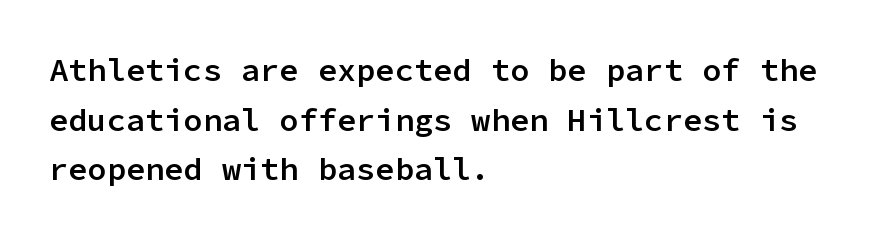
Compared with typical paragraphs, the rows here are spaced about the same. Italic: no, the glyphs are upright roman. The setting favours the left margin, as ordinary paragraphs usually do. The face used here is a sans, in the tradition of grotesques and geometrics. Short note: letters normally spaced. The glyphs are unaccompanied by any horizontal stroke below them.
